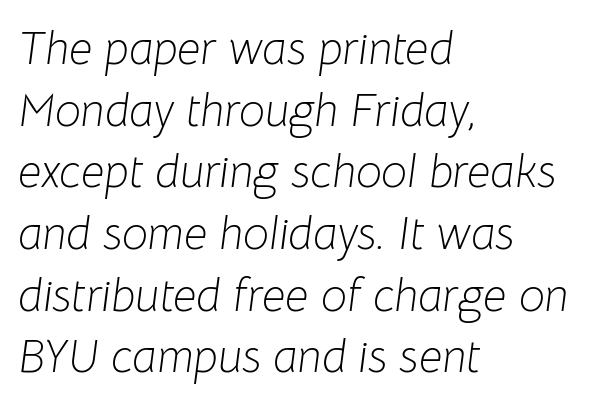
Q: Is the text bold? A: No.
Q: Is the text italic (slanted)? A: Yes, it leans right by about 8 degrees.
Q: Is the text underlined? A: No.
Q: How is the paragraph aligned? A: Left-aligned.
Q: Is the spacing between letters normal or unusually wide? A: Normal.
Q: Is the spacing between lines tight, normal or loose? A: Normal.
Q: Width (condensed, normal, or wide)? A: Normal.
Q: Stroke contrast? A: Low.
Q: x-height? A: Medium.
Q: Monospaced? A: No.
